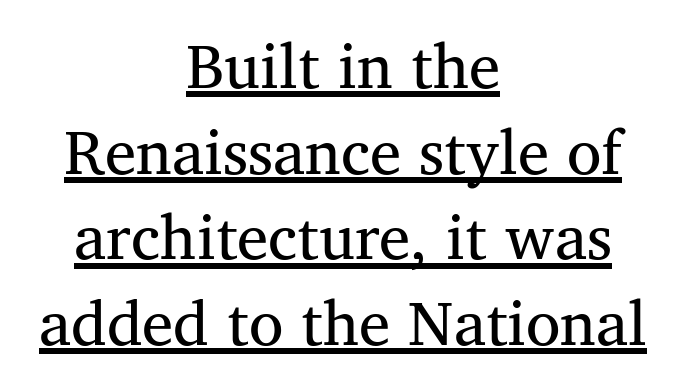
The image shows 63 px regular-weight serif type, upright; set centered, normal line spacing (1.36x), normal letter spacing, underlined; medium stroke contrast and a medium x-height.
